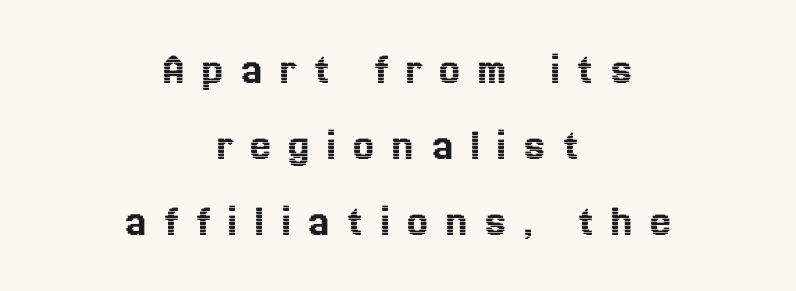
These lines stack symmetrically, like a column narrowing and widening about its center. The space beneath each line is pristine and unruled. If you drew a line through each stem, it would be perfectly vertical. The vertical gap from one line to the next is medium. The face used here is rendered with a markedly widened letterfit.
